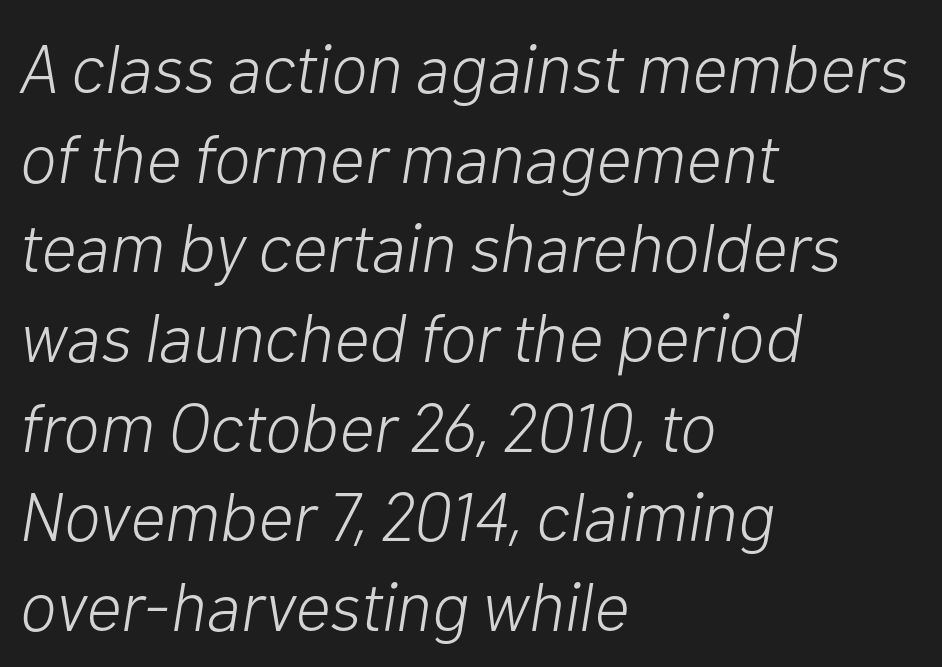
Inter-character spacing is left at the font's built-in metrics. You could not count columns in this text — the font is proportionally spaced. Looking at the ascenders, they clearly lean. Whoever set this chose a conventional vertical rhythm. Beneath every word, the page is bare.
